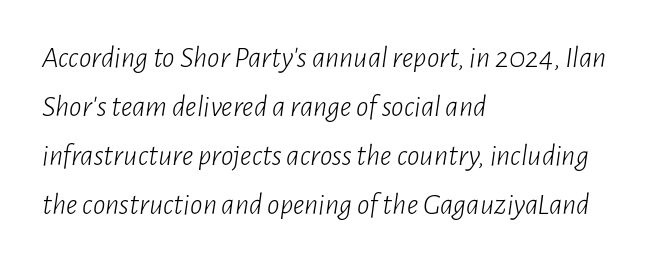
Q: Is the text bold? A: No.
Q: Is the text italic (slanted)? A: Yes, it leans right by about 7 degrees.
Q: Is the text underlined? A: No.
Q: How is the paragraph aligned? A: Left-aligned.
Q: Is the spacing between letters normal or unusually wide? A: Normal.
Q: Is the spacing between lines tight, normal or loose? A: Normal.
Q: Width (condensed, normal, or wide)? A: Condensed.
Q: Stroke contrast? A: Low.
Q: x-height? A: Medium.
Q: Monospaced? A: No.
